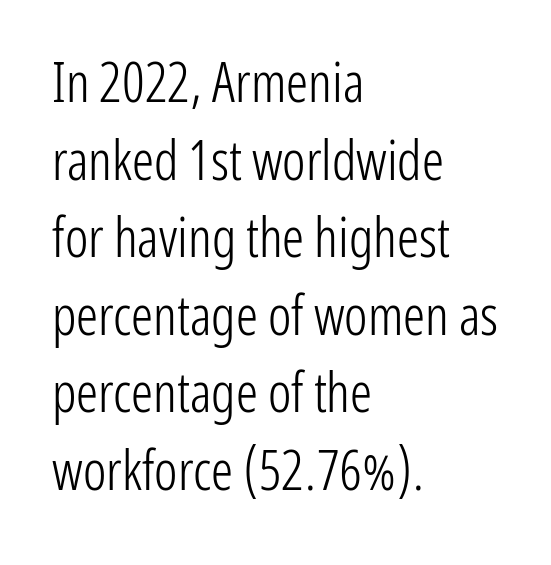
Honestly, the row spacing looks completely unremarkable. Varying glyph widths throughout — classic text-font behaviour. The face used here is rendered with its standard letterfit. A light-to-regular cut is what we see here. The type family on display is of the sans-serif kind. The lines are quadded left.
